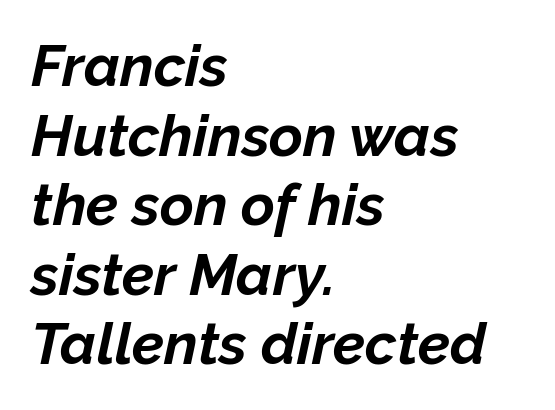
Q: Is the text bold? A: Yes.
Q: Is the text italic (slanted)? A: Yes, it leans right by about 12 degrees.
Q: Is the text underlined? A: No.
Q: How is the paragraph aligned? A: Left-aligned.
Q: Is the spacing between letters normal or unusually wide? A: Normal.
Q: Width (condensed, normal, or wide)? A: Normal.
Q: Stroke contrast? A: Low.
Q: x-height? A: Medium.
Q: Monospaced? A: No.
